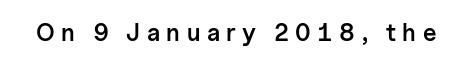
Has an underline been added? It has not. Does extra space separate the letters? Yes, quite a lot of it. Every character sits straight up, as roman type does. Heft: intermediate — a semibold.
